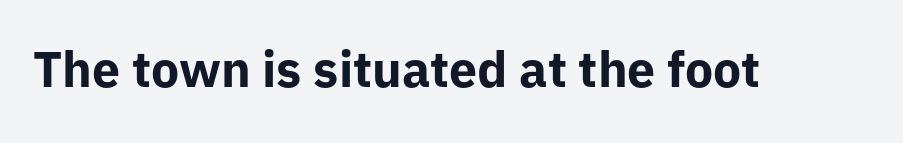
{"serif": "no", "italic": "no", "bold": "yes", "weight": "bold", "width": "normal", "stroke_contrast": "low", "x_height": "medium", "monospaced": "no", "underline": "no", "letter_spacing": "normal", "letter_spacing_em": 0.0, "glyph_px": 50}
